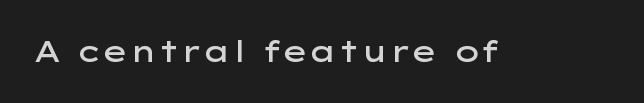
The image shows 29 px semibold, wide sans-serif type, upright; set normal letter spacing, not underlined; low stroke contrast and a medium x-height.
